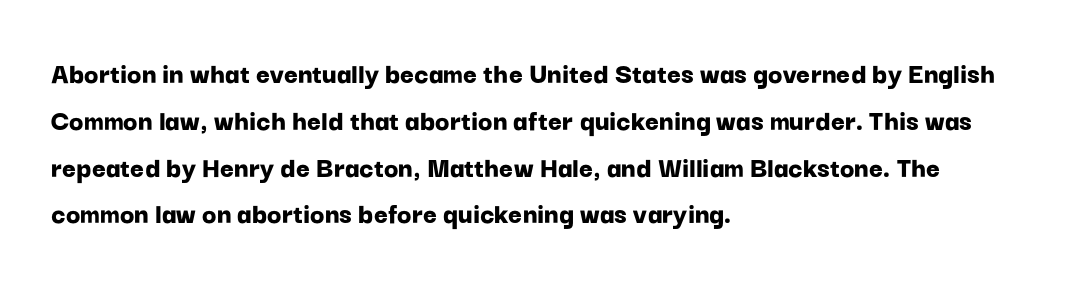
{"serif": "no", "italic": "no", "bold": "yes", "weight": "bold", "width": "normal", "stroke_contrast": "low", "x_height": "medium", "monospaced": "no", "underline": "no", "align": "left", "line_spacing": "normal", "line_spacing_ratio": 1.56, "letter_spacing": "normal", "letter_spacing_em": 0.0, "glyph_px": 30}
